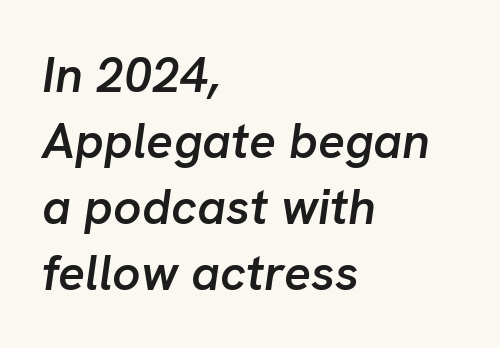
The image shows 50 px semibold type, italic (leaning right); set left-aligned, normal line spacing (1.32x), normal letter spacing, not underlined; low stroke contrast and a medium x-height.
